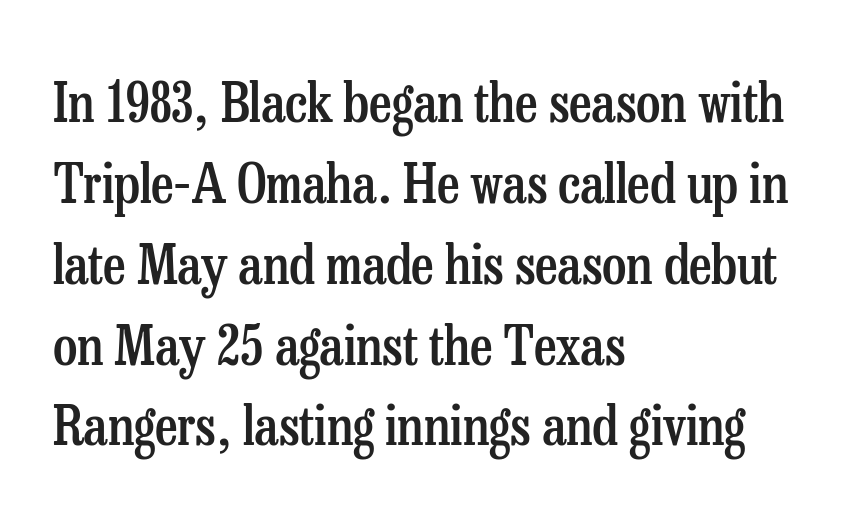
Q: Is the text bold? A: Semi-bold.
Q: Is the text italic (slanted)? A: No, it is upright.
Q: Is the typeface a serif or a sans-serif typeface? A: Serif.
Q: Is the text underlined? A: No.
Q: How is the paragraph aligned? A: Left-aligned.
Q: Is the spacing between letters normal or unusually wide? A: Normal.
Q: Is the spacing between lines tight, normal or loose? A: Normal.
Q: Width (condensed, normal, or wide)? A: Condensed.
Q: Stroke contrast? A: Low.
Q: x-height? A: Medium.
Q: Monospaced? A: No.
